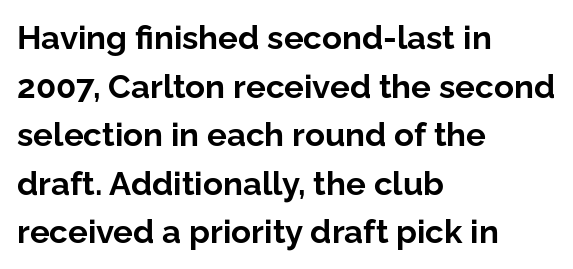
Note: no serifs on the glyphs. The letters stand straight up with perfectly vertical stems. Weight check: bold — yes, fully. The letters advance in unequal steps, a hallmark of proportional type.
